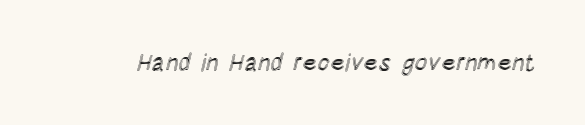
Observe the ordinary spacing: letters are neighbours, not strangers. Underline: absent.
